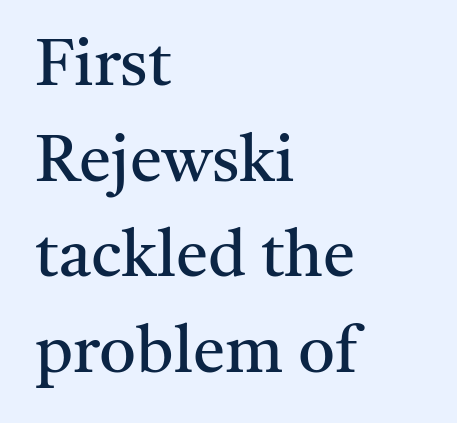
The image shows 65 px regular-weight serif type, upright; set left-aligned, normal line spacing (1.47x), normal letter spacing, not underlined; medium stroke contrast and a medium x-height.
